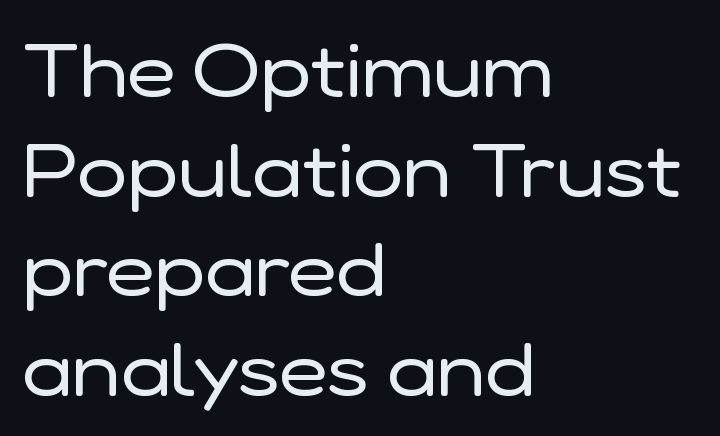
Q: Is the text bold? A: No.
Q: Is the text italic (slanted)? A: No, it is upright.
Q: Is the typeface a serif or a sans-serif typeface? A: Sans-serif.
Q: Is the text underlined? A: No.
Q: How is the paragraph aligned? A: Left-aligned.
Q: Is the spacing between letters normal or unusually wide? A: Normal.
Q: Is the spacing between lines tight, normal or loose? A: Normal.
Q: Width (condensed, normal, or wide)? A: Normal.
Q: Stroke contrast? A: Low.
Q: x-height? A: Medium.
Q: Monospaced? A: No.
